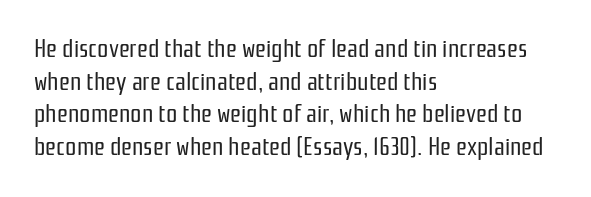
{"italic": "no", "bold": "no", "underline": "no", "align": "left", "line_spacing": "normal", "line_spacing_ratio": 1.31, "letter_spacing": "normal", "letter_spacing_em": 0.0, "glyph_px": 25}
